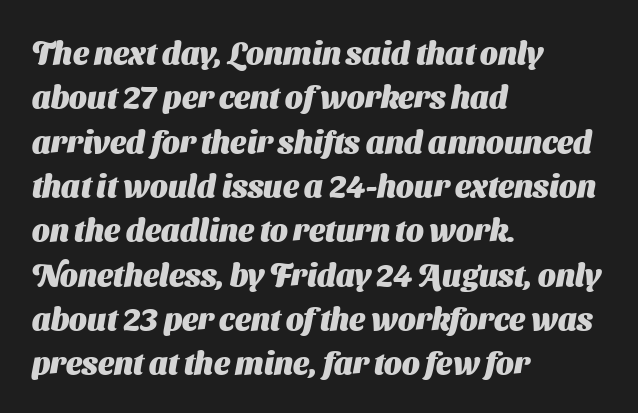
{"serif": "no", "bold": "yes", "weight": "heavy", "width": "normal", "stroke_contrast": "medium", "x_height": "medium", "monospaced": "no", "underline": "no", "align": "left", "line_spacing": "normal", "line_spacing_ratio": 1.43, "letter_spacing": "normal", "letter_spacing_em": 0.0, "glyph_px": 31}
